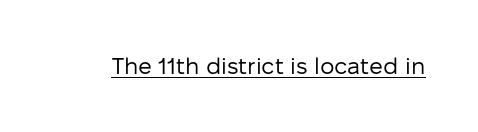
Q: Is the text bold? A: No.
Q: Is the text italic (slanted)? A: No, it is upright.
Q: Is the text underlined? A: Yes.
Q: Is the spacing between letters normal or unusually wide? A: Normal.
